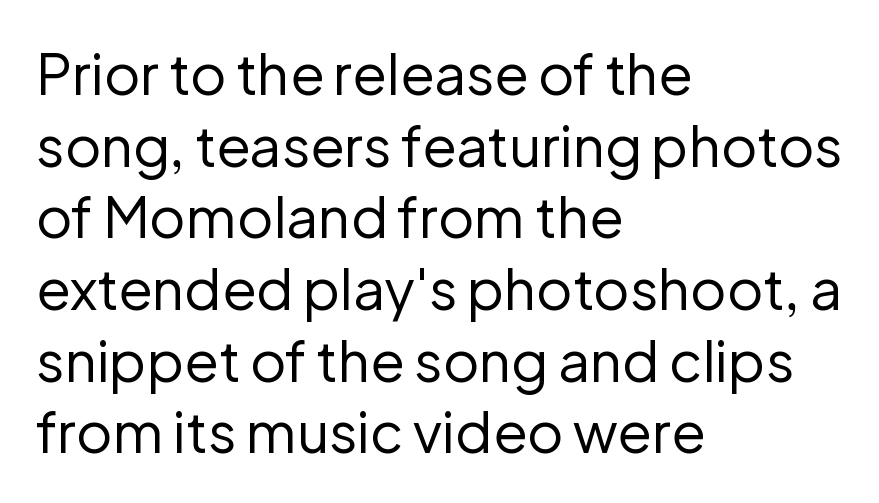
The passage shown has conventional tracking throughout. Is the type heavy? It reads as light-to-regular instead. Check where the strokes stop: nothing finishes them off — pure sans. The glyphs are unaccompanied by any horizontal stroke below them. Italic: no, the glyphs are upright roman. Line beginnings align vertically; line endings do not.
